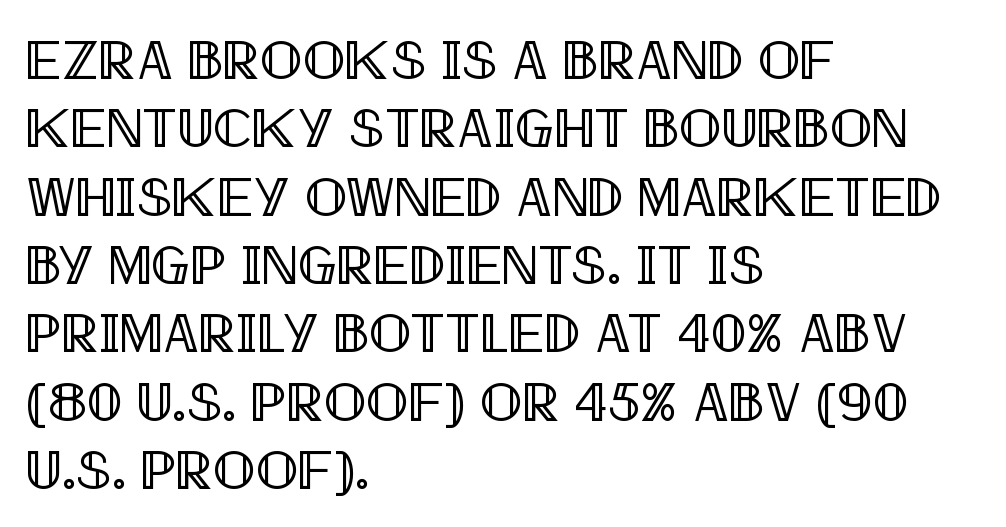
The image shows 56 px condensed type, upright; set left-aligned, line spacing 1.22x, normal letter spacing, not underlined; a large x-height.
